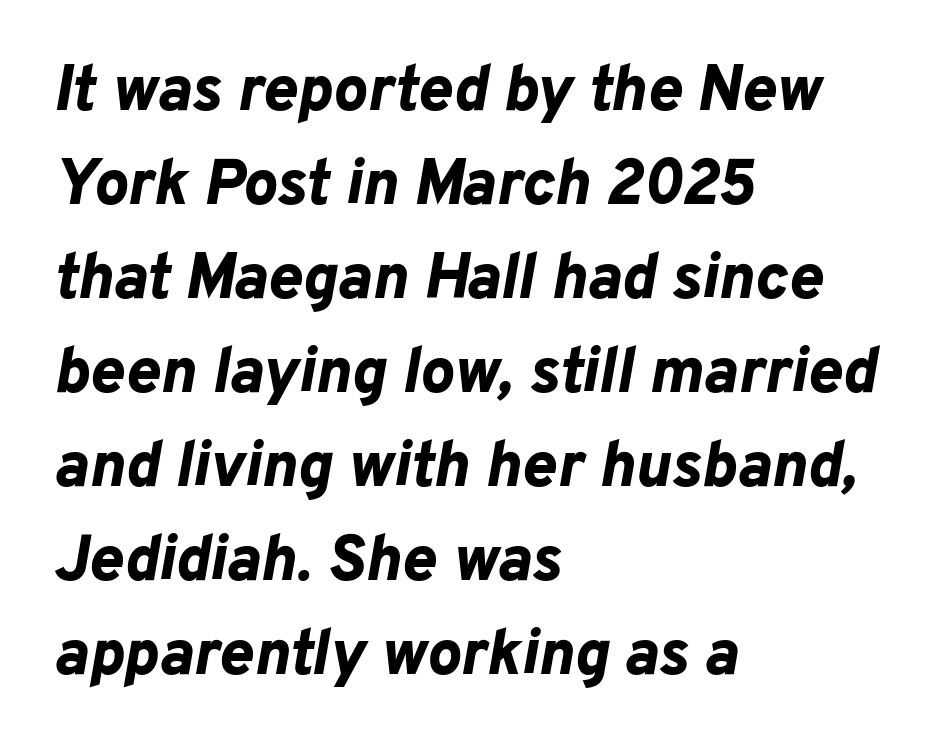
Q: Is the text bold? A: Yes.
Q: Is the text italic (slanted)? A: Yes, it leans right by about 10 degrees.
Q: Is the text underlined? A: No.
Q: How is the paragraph aligned? A: Left-aligned.
Q: Is the spacing between letters normal or unusually wide? A: Normal.
Q: Is the spacing between lines tight, normal or loose? A: Normal.
Q: Width (condensed, normal, or wide)? A: Normal.
Q: Stroke contrast? A: Low.
Q: x-height? A: Medium.
Q: Monospaced? A: No.
